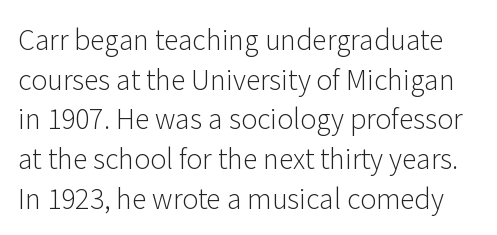
Q: Is the text bold? A: No.
Q: Is the text italic (slanted)? A: No, it is upright.
Q: Is the text underlined? A: No.
Q: Is the spacing between letters normal or unusually wide? A: Normal.
Q: Is the spacing between lines tight, normal or loose? A: Normal.
